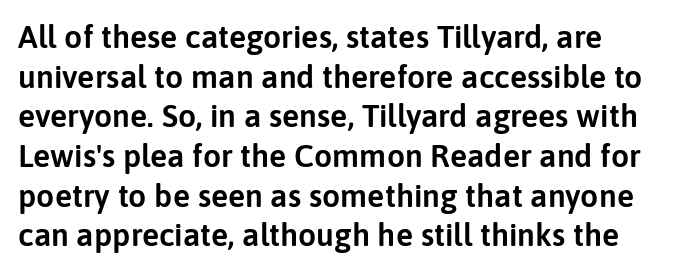
Q: Is the text italic (slanted)? A: No, it is upright.
Q: Is the typeface a serif or a sans-serif typeface? A: Sans-serif.
Q: Is the text underlined? A: No.
Q: Is the spacing between letters normal or unusually wide? A: Normal.
Q: Width (condensed, normal, or wide)? A: Normal.
Q: Stroke contrast? A: Low.
Q: x-height? A: Medium.
Q: Monospaced? A: No.
